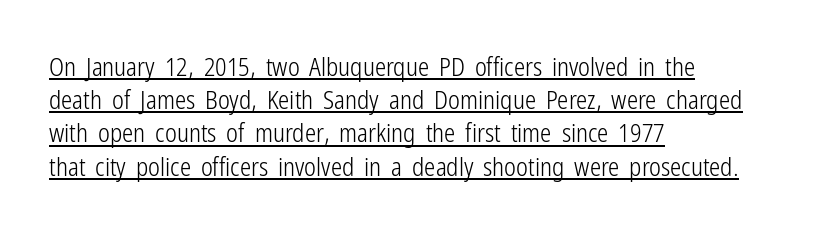
Q: Is the text bold? A: No.
Q: Is the text italic (slanted)? A: No, it is upright.
Q: Is the text underlined? A: Yes.
Q: How is the paragraph aligned? A: Left-aligned.
Q: Is the spacing between letters normal or unusually wide? A: Normal.
Q: Is the spacing between lines tight, normal or loose? A: Normal.
